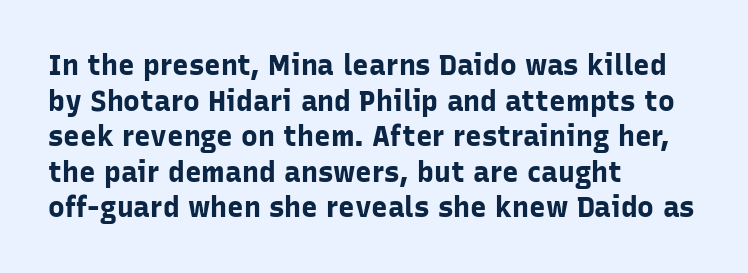
Q: Is the text bold? A: Yes.
Q: Is the text italic (slanted)? A: No, it is upright.
Q: Is the typeface a serif or a sans-serif typeface? A: Sans-serif.
Q: Is the text underlined? A: No.
Q: How is the paragraph aligned? A: Left-aligned.
Q: Is the spacing between letters normal or unusually wide? A: Normal.
Q: Is the spacing between lines tight, normal or loose? A: Normal.
Q: Width (condensed, normal, or wide)? A: Normal.
Q: Stroke contrast? A: Low.
Q: x-height? A: Medium.
Q: Monospaced? A: No.
